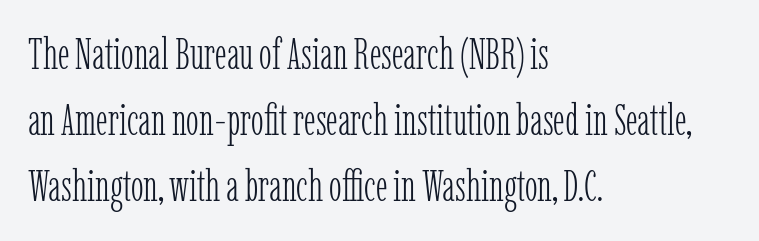
The string is rendered with underlining switched off. Classification — serif. This sample keeps an unexceptional amount of space between lines. The face used here is proportionally spaced, like ordinary book or web type. Between one letter and the next there's only the usual sliver of space. Every stem runs plumb, perpendicular to the baseline.
